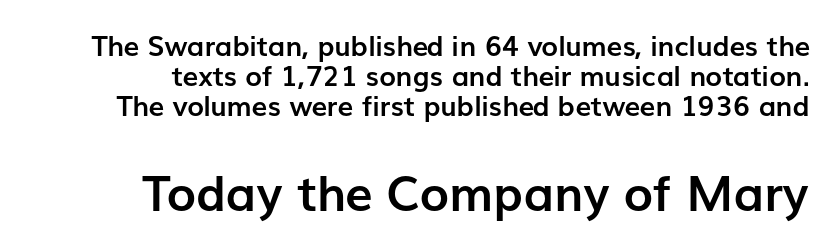
The space beneath each line is pristine and unruled. The rendering uses natural spacing where letterforms have individual widths. Each word holds together tightly as a unit, with standard inter-letter gaps. Weight: bold. The lower block of text is set noticeably larger than the block above it.
